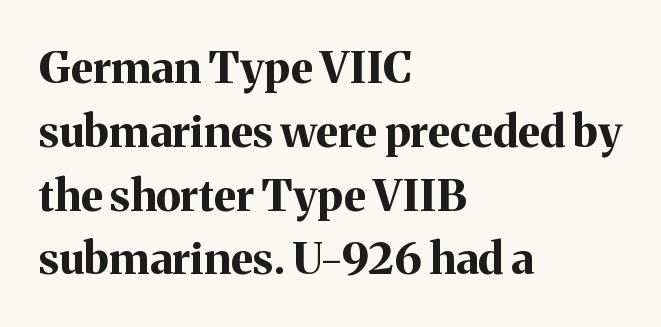
Does the copy run flush right? No — it runs flush left. There is no visible air inserted between adjacent glyphs. Font category for this specimen: serif. Beneath every word, the page is bare. Emphasis by weight is at full strength: bold. Each letter keeps its own natural width here, so spacing adapts to shape.
